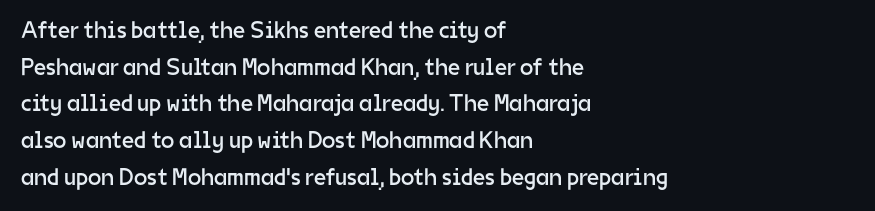
{"italic": "no", "bold": "no", "underline": "no", "align": "left", "line_spacing": "normal", "line_spacing_ratio": 1.53, "letter_spacing": "normal", "letter_spacing_em": 0.0, "glyph_px": 24}
